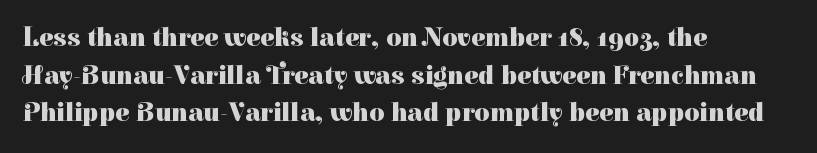
{"italic": "no", "bold": "yes", "underline": "no", "align": "left", "line_spacing": "normal", "line_spacing_ratio": 1.45, "letter_spacing": "normal", "letter_spacing_em": 0.0, "glyph_px": 26}
